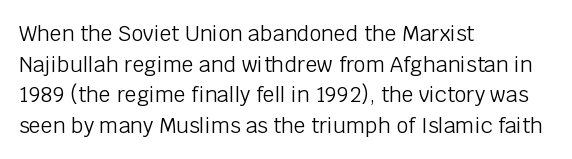
Q: Is the text bold? A: No.
Q: Is the text italic (slanted)? A: No, it is upright.
Q: Is the text underlined? A: No.
Q: How is the paragraph aligned? A: Left-aligned.
Q: Is the spacing between letters normal or unusually wide? A: Normal.
Q: Is the spacing between lines tight, normal or loose? A: Normal.
